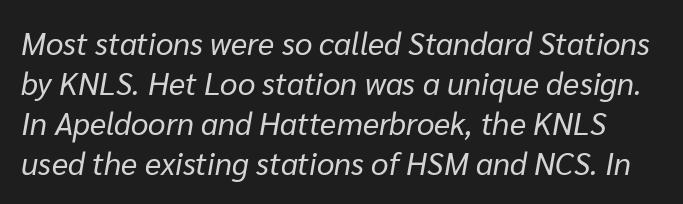
Regarding leading, the lines here are spaced in the standard way. Default kerning and tracking; the words read as compact shapes. The area under the type is left untouched. The text carries the slant typical of an italic or oblique font. Looks like regular typesetting: each glyph gets only the width it needs. Is this a heavy cut? Hardly; it is regular or lighter.
